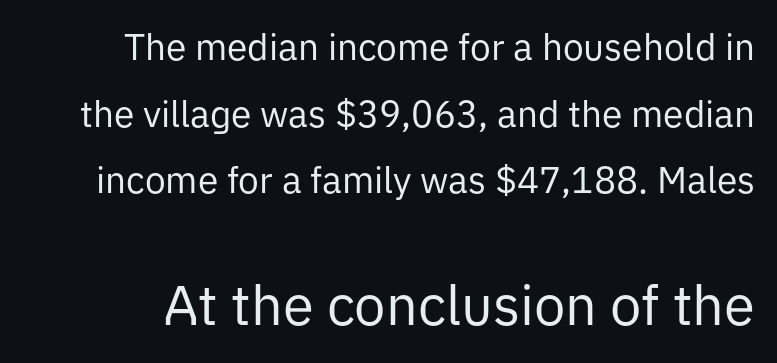
Q: Is the text bold? A: No.
Q: Is the text italic (slanted)? A: No, it is upright.
Q: Is the typeface a serif or a sans-serif typeface? A: Sans-serif.
Q: Is the text underlined? A: No.
Q: Is the spacing between letters normal or unusually wide? A: Normal.
Q: Which block of text is set in a larger size, the first (top) or the second (bottom)? A: The second (bottom) one.
Q: Width (condensed, normal, or wide)? A: Normal.
Q: Stroke contrast? A: Low.
Q: x-height? A: Medium.
Q: Monospaced? A: No.
